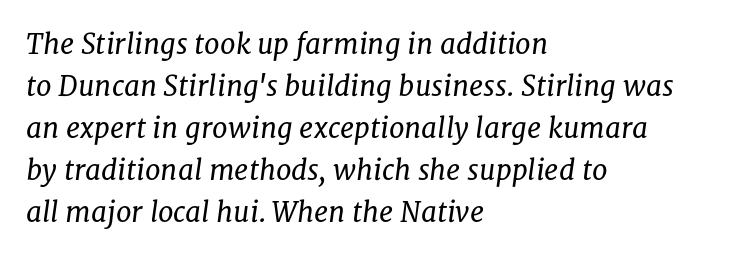
These lines were composed using italics. Stroke mass is kept to a normal reading level or below. Visually the block forms a straight wall on the left and a jagged coastline on the right. Nobody drew a line under any word here. This is serif lettering, the kind often seen in printed books. Varying glyph widths throughout — classic text-font behaviour.
